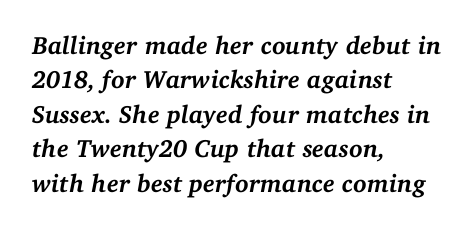
Nobody touched the tracking dial on this one. Line beginnings align vertically; line endings do not. Vertically, the passage feels balanced, rows spaced as you'd expect. The baseline area is clear. You can tell it's italic because the verticals aren't actually vertical. Summary of weight: heavy, a full bold.
